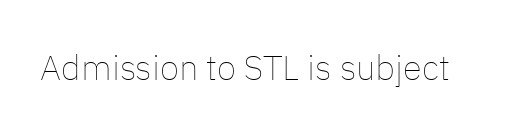
The gap between lines stays unmarked. The letters advance in unequal steps, a hallmark of proportional type. The gaps between neighbouring characters are ordinary and unremarkable. If you drew a line through each stem, it would be perfectly vertical. The font is comparable to plain body text, perhaps lighter.
